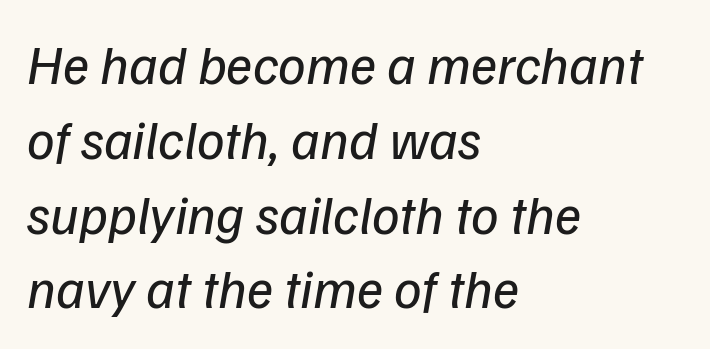
{"italic": "yes", "lean": "right", "slant_degrees": 9, "bold": "no", "weight": "regular", "width": "normal", "stroke_contrast": "low", "x_height": "medium", "monospaced": "no", "underline": "no", "align": "left", "line_spacing": "normal", "line_spacing_ratio": 1.36, "letter_spacing": "normal", "letter_spacing_em": 0.0, "glyph_px": 55}
